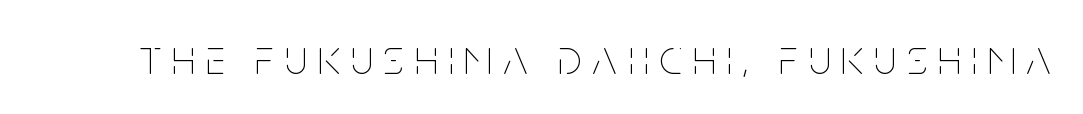
The image shows 49 px thin, condensed type, upright; set unusually wide letter spacing (+0.23 em), not underlined; low stroke contrast and a large x-height.
